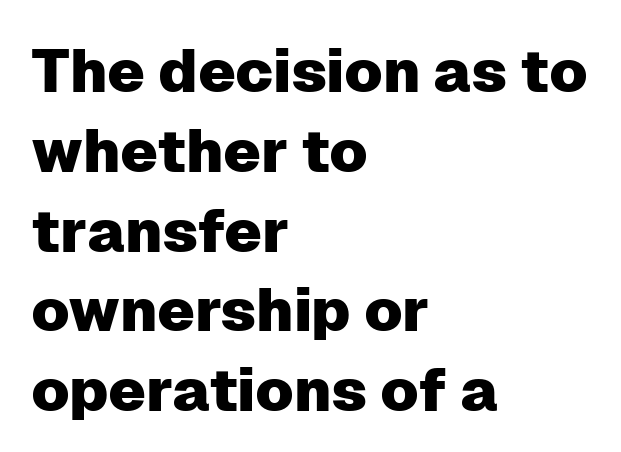
In CSS terms this would be text-align: left. These lines keep a tight, regular rhythm from letter to letter. To sum up the face: it is a sans, with no serifs. Clear beneath every line of the passage. The rendering uses natural spacing where letterforms have individual widths.
